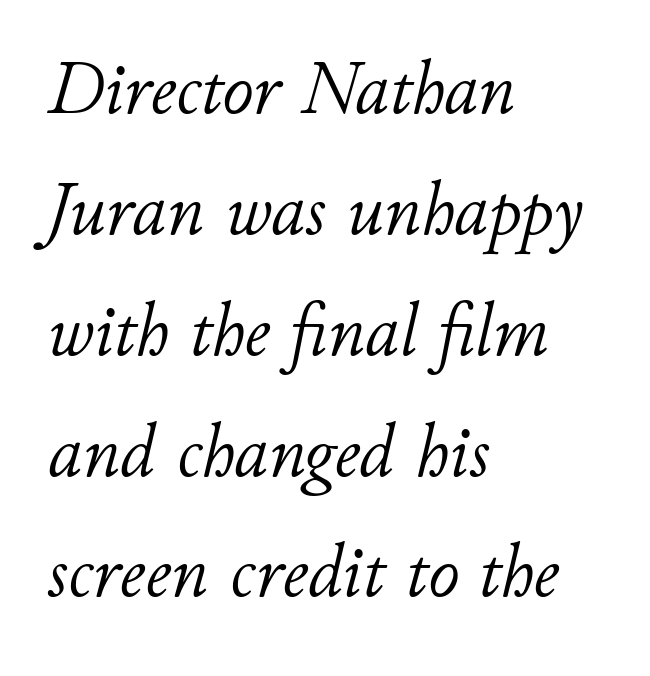
Q: Is the text bold? A: No.
Q: Is the text italic (slanted)? A: Yes, it leans right by about 11 degrees.
Q: Is the text underlined? A: No.
Q: How is the paragraph aligned? A: Left-aligned.
Q: Is the spacing between letters normal or unusually wide? A: Normal.
Q: Is the spacing between lines tight, normal or loose? A: Normal.
Q: Width (condensed, normal, or wide)? A: Normal.
Q: Stroke contrast? A: Low.
Q: x-height? A: Small.
Q: Monospaced? A: No.
